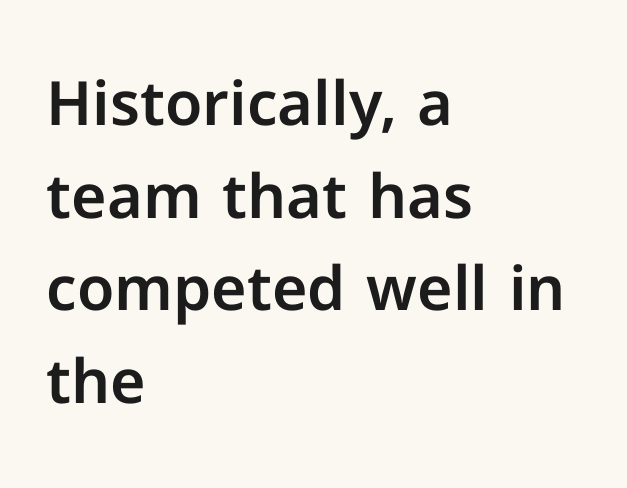
{"serif": "no", "italic": "no", "width": "normal", "stroke_contrast": "low", "x_height": "medium", "monospaced": "no", "underline": "no", "align": "left", "line_spacing": "normal", "line_spacing_ratio": 1.52, "letter_spacing": "normal", "letter_spacing_em": 0.0, "glyph_px": 61}
